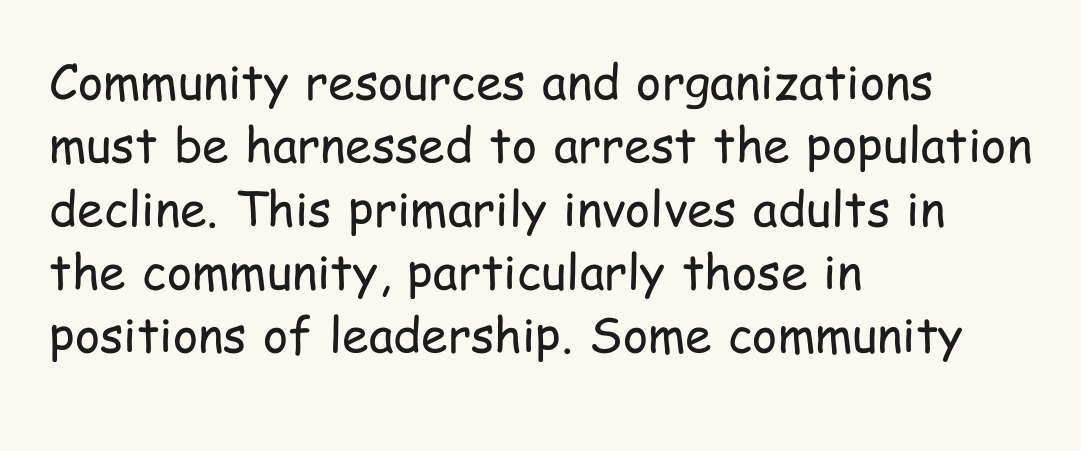
Q: Is the text bold? A: No.
Q: Is the text italic (slanted)? A: No, it is upright.
Q: Is the typeface a serif or a sans-serif typeface? A: Sans-serif.
Q: Is the text underlined? A: No.
Q: How is the paragraph aligned? A: Left-aligned.
Q: Is the spacing between letters normal or unusually wide? A: Normal.
Q: Is the spacing between lines tight, normal or loose? A: Normal.
Q: Width (condensed, normal, or wide)? A: Condensed.
Q: Stroke contrast? A: Low.
Q: x-height? A: Medium.
Q: Monospaced? A: No.
